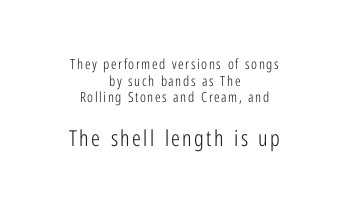
The image shows 22 px text type, upright; set centered, line spacing 1.19x, not underlined; the second (bottom) block is 1.57x larger.
